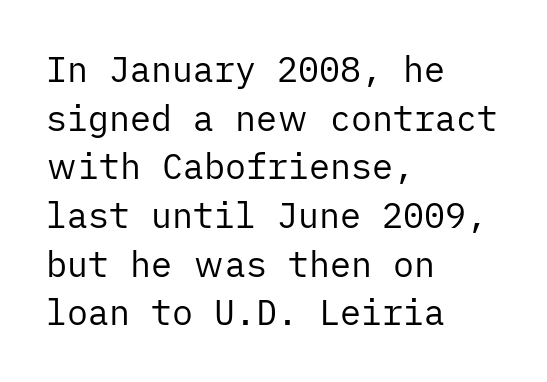
{"serif": "no", "italic": "no", "bold": "no", "weight": "regular", "width": "normal", "stroke_contrast": "low", "x_height": "medium", "underline": "no", "align": "left", "line_spacing": "normal", "line_spacing_ratio": 1.39, "letter_spacing": "normal", "letter_spacing_em": 0.0, "glyph_px": 35}
